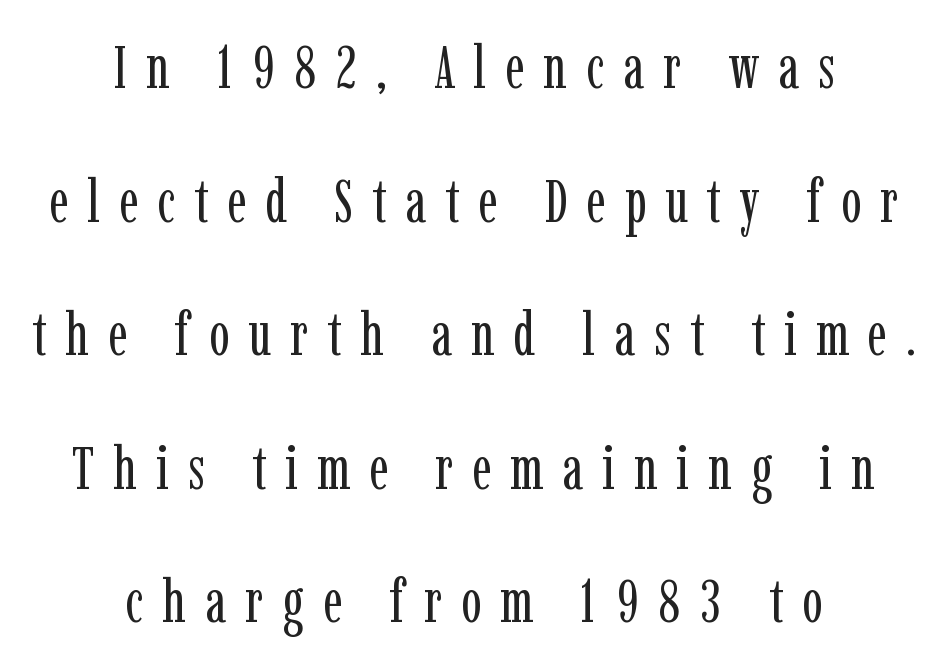
The image shows 61 px regular-weight, condensed serif type, upright; set centered, loose line spacing (2.19x), unusually wide letter spacing (+0.31 em), not underlined; low stroke contrast and a medium x-height.
